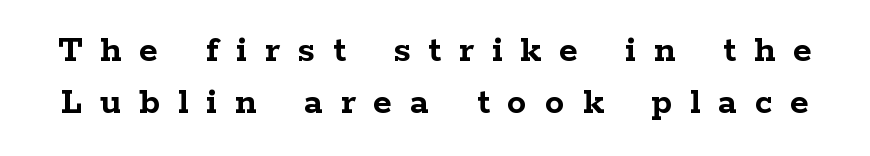
The image shows 39 px semibold, wide serif type, upright; set normal line spacing (1.34x), unusually wide letter spacing (+0.46 em), not underlined; low stroke contrast and a medium x-height.
